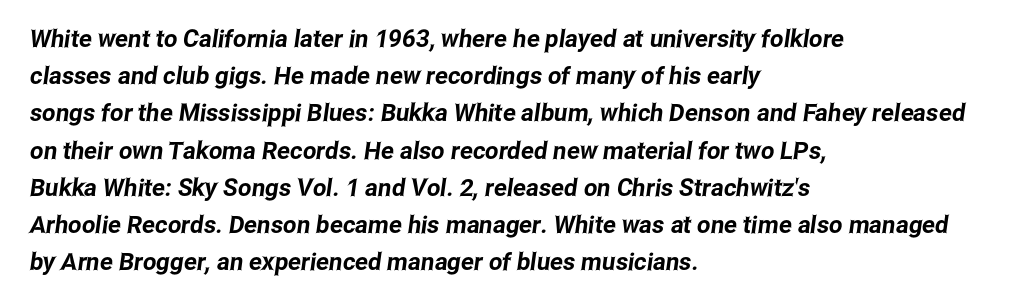
{"underline": "no", "align": "left", "line_spacing": "normal", "line_spacing_ratio": 1.55, "letter_spacing": "normal", "letter_spacing_em": 0.0, "glyph_px": 24}
